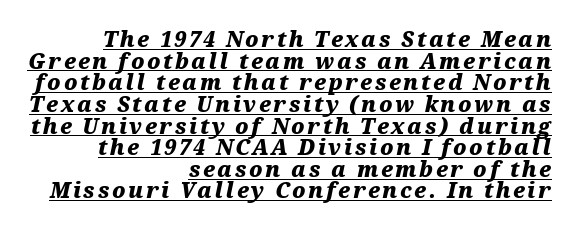
Q: Is the text bold? A: Yes.
Q: Is the text italic (slanted)? A: Yes, it leans right by about 12 degrees.
Q: Is the text underlined? A: Yes.
Q: How is the paragraph aligned? A: Right-aligned.
Q: Is the spacing between lines tight, normal or loose? A: Tight.
